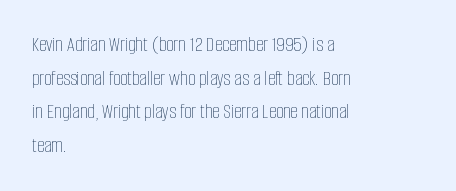
Q: Is the text bold? A: No.
Q: Is the text italic (slanted)? A: No, it is upright.
Q: Is the text underlined? A: No.
Q: How is the paragraph aligned? A: Left-aligned.
Q: Is the spacing between letters normal or unusually wide? A: Normal.
Q: Is the spacing between lines tight, normal or loose? A: Normal.
